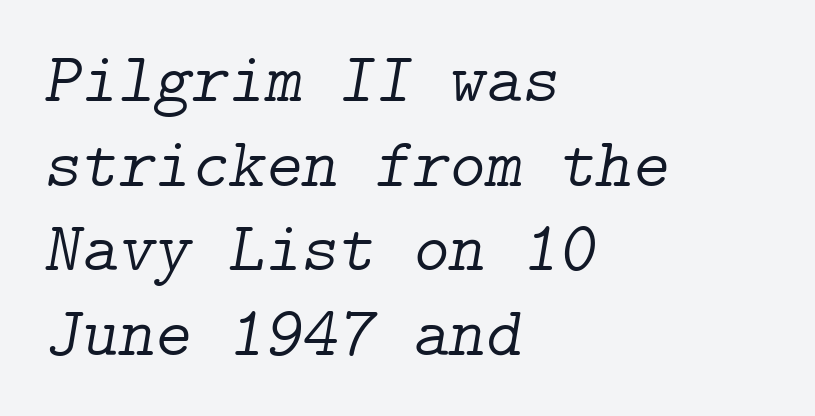
{"serif": "yes", "italic": "yes", "lean": "right", "slant_degrees": 9, "bold": "no", "weight": "light", "width": "normal", "stroke_contrast": "low", "x_height": "medium", "underline": "no", "align": "left", "line_spacing_ratio": 1.21, "letter_spacing": "normal", "letter_spacing_em": 0.0, "glyph_px": 70}
